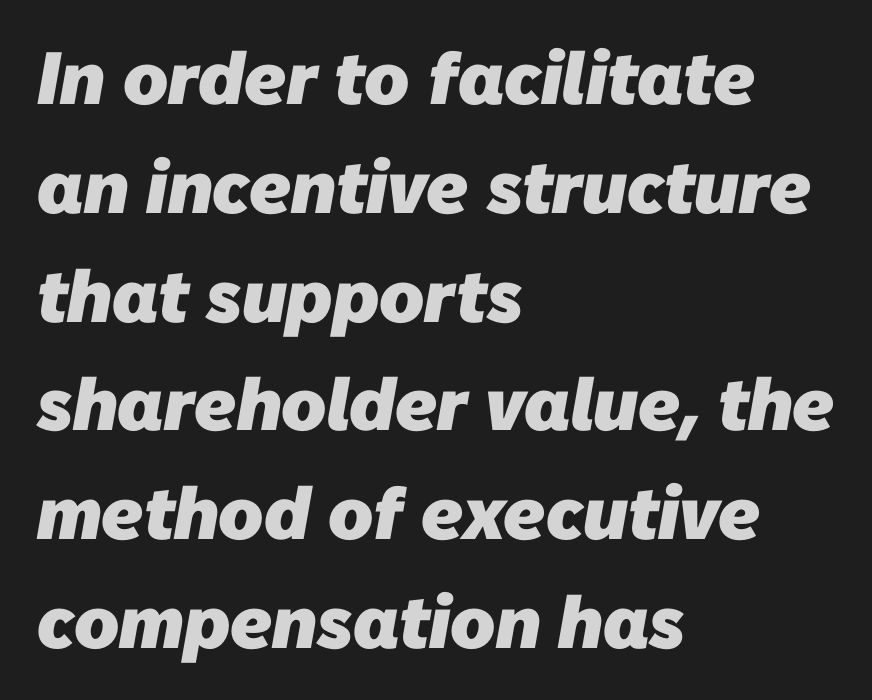
{"serif": "no", "bold": "yes", "weight": "heavy", "width": "normal", "stroke_contrast": "low", "x_height": "medium", "monospaced": "no", "underline": "no", "align": "left", "line_spacing": "normal", "line_spacing_ratio": 1.47, "letter_spacing": "normal", "letter_spacing_em": 0.0, "glyph_px": 74}
